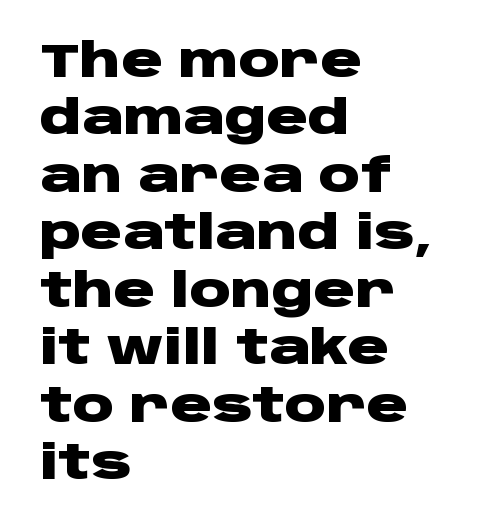
{"serif": "no", "italic": "no", "bold": "yes", "weight": "heavy", "width": "wide", "stroke_contrast": "low", "x_height": "large", "monospaced": "no", "underline": "no", "align": "left", "line_spacing": "normal", "line_spacing_ratio": 1.25, "letter_spacing": "normal", "letter_spacing_em": 0.0, "glyph_px": 46}
